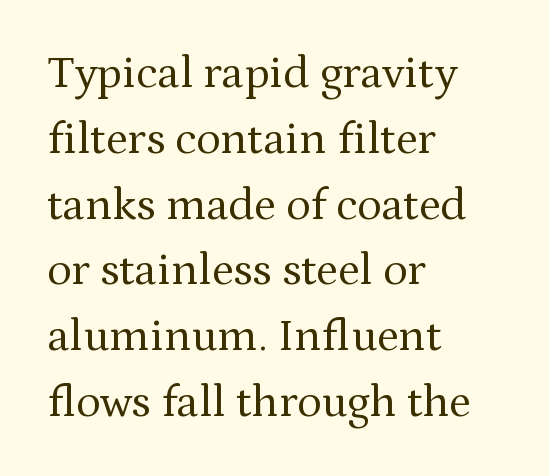
The baseline area is clear. Observe the serifs anchoring each vertical stroke in this sample. Each stroke keeps to a modest, everyday thickness or less. Whoever set this chose a conventional vertical rhythm. The axis of the letterforms is exactly vertical.
